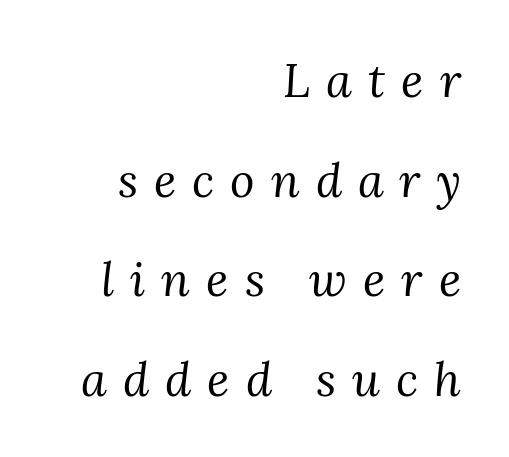
The image shows 47 px regular-weight serif type, italic (leaning right); set right-aligned, loose line spacing (2.12x), unusually wide letter spacing (+0.34 em), not underlined; medium stroke contrast and a medium x-height.
